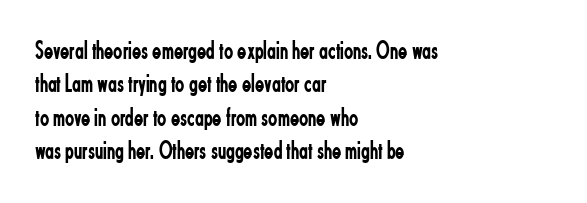
The image shows 27 px text type, upright; set left-aligned, line spacing 1.24x, normal letter spacing, not underlined.
